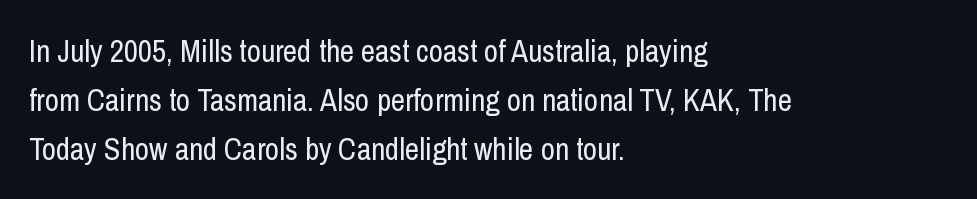
The image shows 31 px regular-weight, condensed sans-serif type, upright; set left-aligned, normal line spacing (1.58x), normal letter spacing, not underlined; low stroke contrast and a medium x-height.
